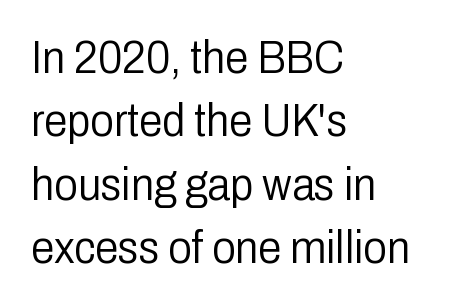
The image shows 47 px light, condensed sans-serif type, upright; set left-aligned, normal line spacing (1.35x), normal letter spacing, not underlined; low stroke contrast and a medium x-height.
